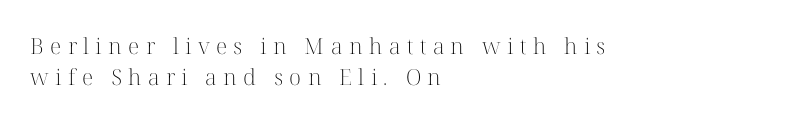
The passage shown has open, widely tracked lettering throughout. Summary of weight: not heavy and not bold. Honestly, the row spacing looks completely unremarkable. Layout note: lines flush left.
